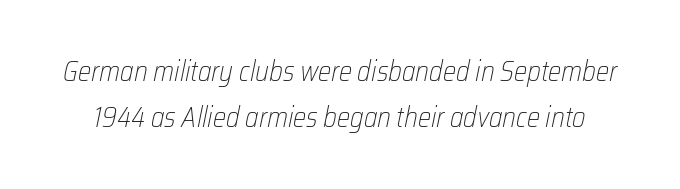
The image shows 28 px light, condensed type, italic (leaning right); set normal line spacing (1.64x), normal letter spacing, not underlined; low stroke contrast and a medium x-height.
